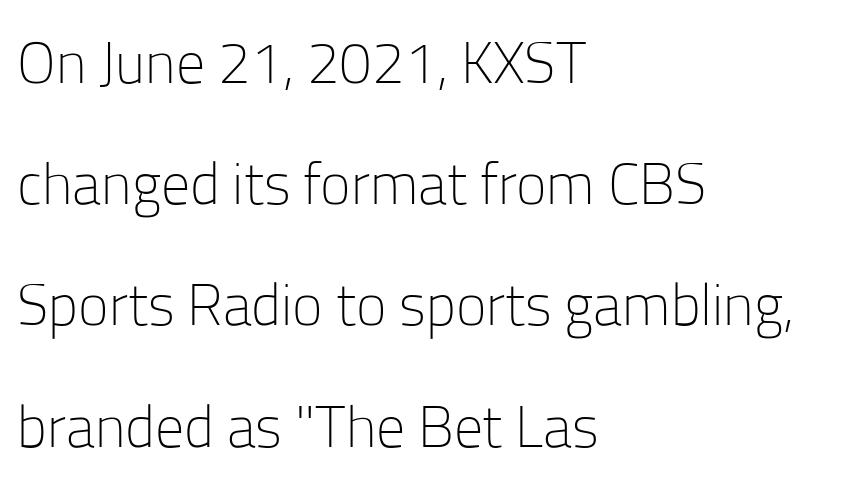
The image shows 58 px light sans-serif type, upright; set left-aligned, loose line spacing (2.09x), normal letter spacing, not underlined; low stroke contrast and a medium x-height.
